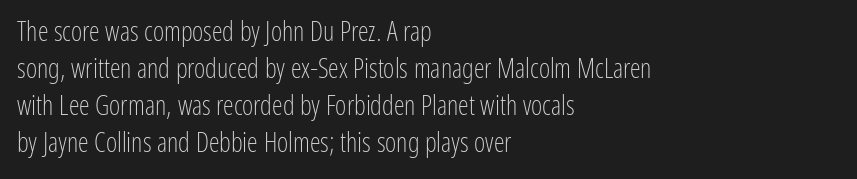
{"italic": "no", "bold": "no", "underline": "no", "align": "left", "line_spacing": "normal", "line_spacing_ratio": 1.37, "letter_spacing": "normal", "letter_spacing_em": 0.0, "glyph_px": 27}
